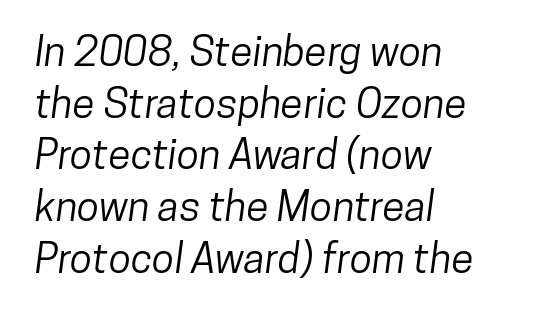
The image shows 41 px condensed sans-serif type; set left-aligned, normal line spacing (1.26x), normal letter spacing, not underlined; low stroke contrast and a medium x-height.
